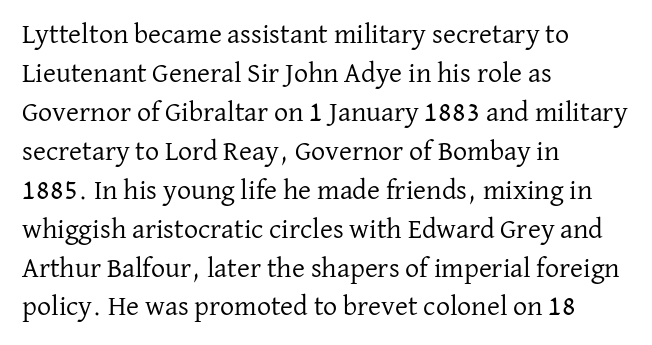
The glyphs are unaccompanied by any horizontal stroke below them. The passage shown has conventional tracking throughout. Quick note: not italic, upright. Whoever set this chose a conventional vertical rhythm. The weight would be labelled regular, book, light, or lighter still. You could not count columns in this text — the font is proportionally spaced.
